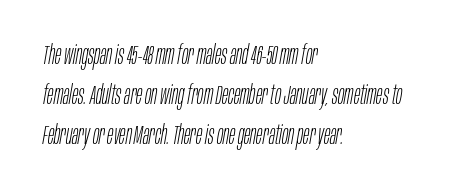
Q: Is the text bold? A: No.
Q: Is the text italic (slanted)? A: Yes, it leans right by about 10 degrees.
Q: Is the text underlined? A: No.
Q: How is the paragraph aligned? A: Left-aligned.
Q: Is the spacing between letters normal or unusually wide? A: Normal.
Q: Is the spacing between lines tight, normal or loose? A: Normal.
